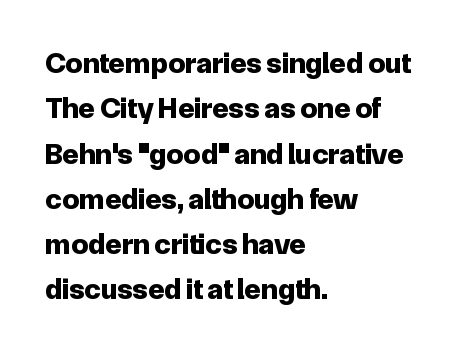
{"serif": "no", "italic": "no", "bold": "yes", "weight": "bold", "width": "normal", "stroke_contrast": "low", "x_height": "medium", "monospaced": "no", "underline": "no", "align": "left", "line_spacing": "normal", "line_spacing_ratio": 1.51, "letter_spacing": "normal", "letter_spacing_em": 0.0, "glyph_px": 30}
